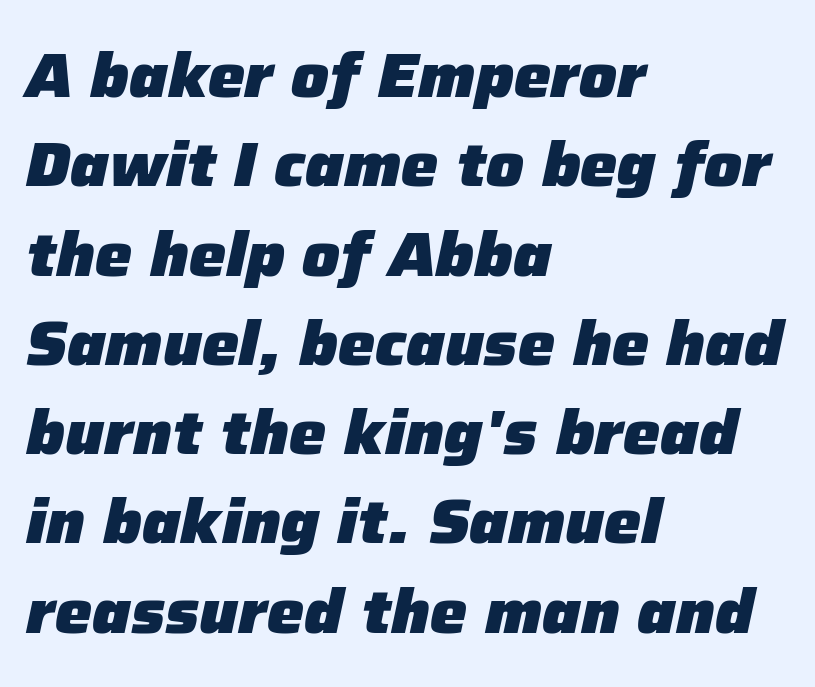
The image shows 62 px heavy type, italic (leaning right); set left-aligned, normal line spacing (1.44x), normal letter spacing, not underlined; low stroke contrast and a medium x-height.
